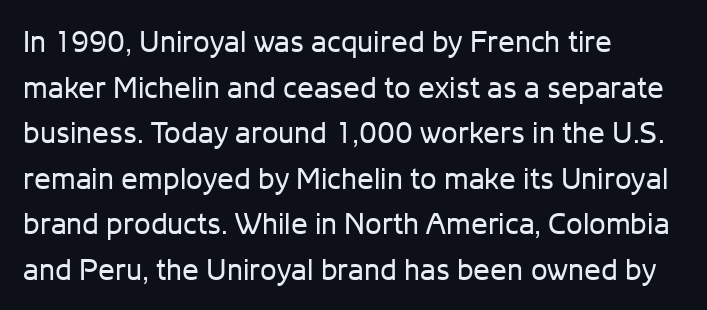
The image shows 30 px regular-weight sans-serif type, upright; set left-aligned, normal line spacing (1.52x), normal letter spacing, not underlined; low stroke contrast and a medium x-height.
